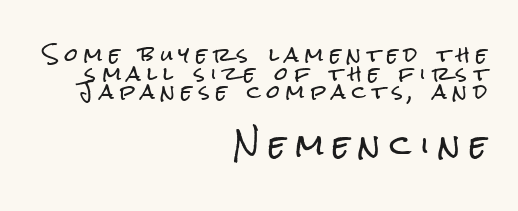
{"serif": "no", "italic": "no", "width": "condensed", "stroke_contrast": "low", "x_height": "medium", "monospaced": "no", "underline": "no", "align": "right", "line_spacing": "tight", "line_spacing_ratio": 0.98, "letter_spacing": "wide", "letter_spacing_em": 0.33, "larger_block": "second", "size_ratio": 1.53, "glyph_px": 29}
